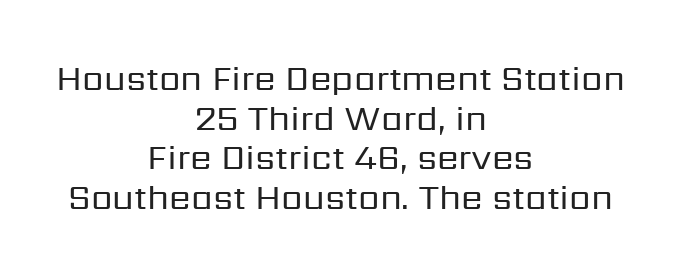
{"serif": "no", "italic": "no", "bold": "no", "weight": "regular", "width": "normal", "stroke_contrast": "low", "x_height": "medium", "monospaced": "no", "underline": "no", "align": "center", "line_spacing": "tight", "line_spacing_ratio": 1.13, "letter_spacing": "normal", "letter_spacing_em": 0.0, "glyph_px": 35}
